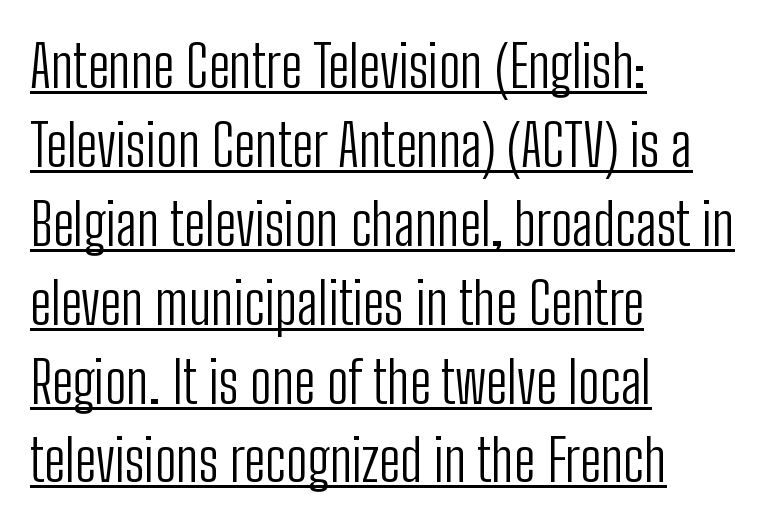
What's the leading like? Ordinary, nothing unusual. Notice how a bar underscores the lettering throughout. Every row of glyphs begins at an identical x-position on the left. The rendering keeps characters at their native spacing. The letters advance in unequal steps, a hallmark of proportional type. No letter is thick-stroked: the sample isn't bold.
